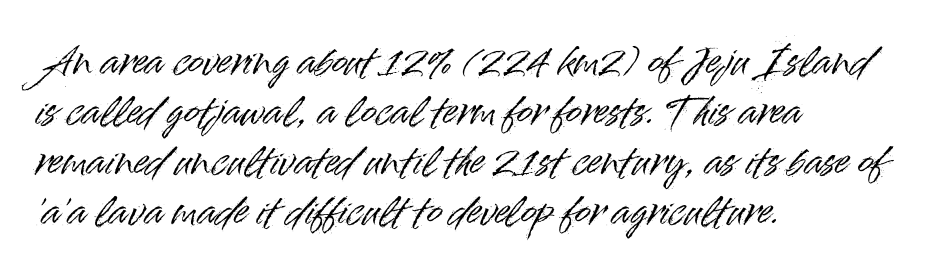
{"serif": "no", "width": "normal", "stroke_contrast": "high", "x_height": "small", "monospaced": "no", "underline": "no", "align": "left", "line_spacing": "normal", "line_spacing_ratio": 1.35, "letter_spacing": "normal", "letter_spacing_em": 0.0, "glyph_px": 37}
